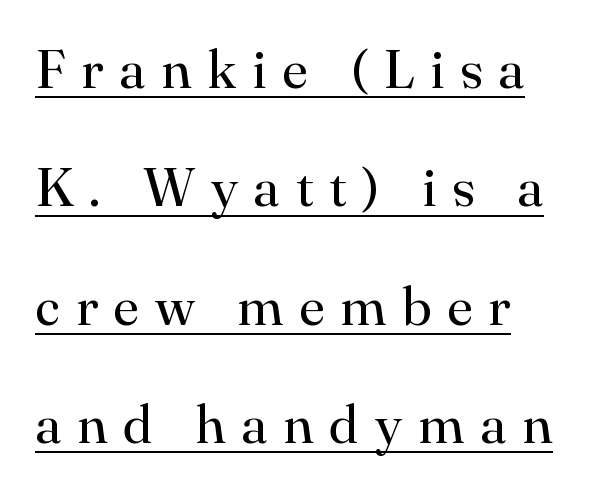
Q: Is the text bold? A: No.
Q: Is the text italic (slanted)? A: No, it is upright.
Q: Is the typeface a serif or a sans-serif typeface? A: Serif.
Q: Is the text underlined? A: Yes.
Q: How is the paragraph aligned? A: Left-aligned.
Q: Is the spacing between letters normal or unusually wide? A: Unusually wide.
Q: Is the spacing between lines tight, normal or loose? A: Loose.
Q: Width (condensed, normal, or wide)? A: Normal.
Q: Stroke contrast? A: High.
Q: x-height? A: Small.
Q: Monospaced? A: No.
